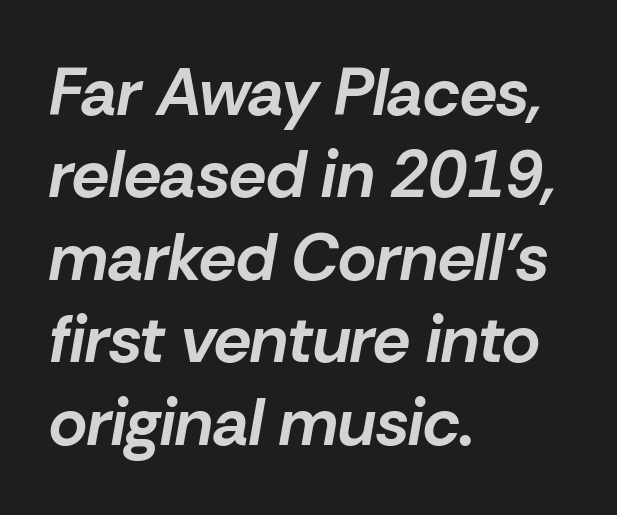
A normal amount of white space separates one row of letters from the next. How are the letters spaced? Ordinarily, with no added tracking. The specimen reads as italic at a glance. Letters rest on an invisible, unmarked baseline.
